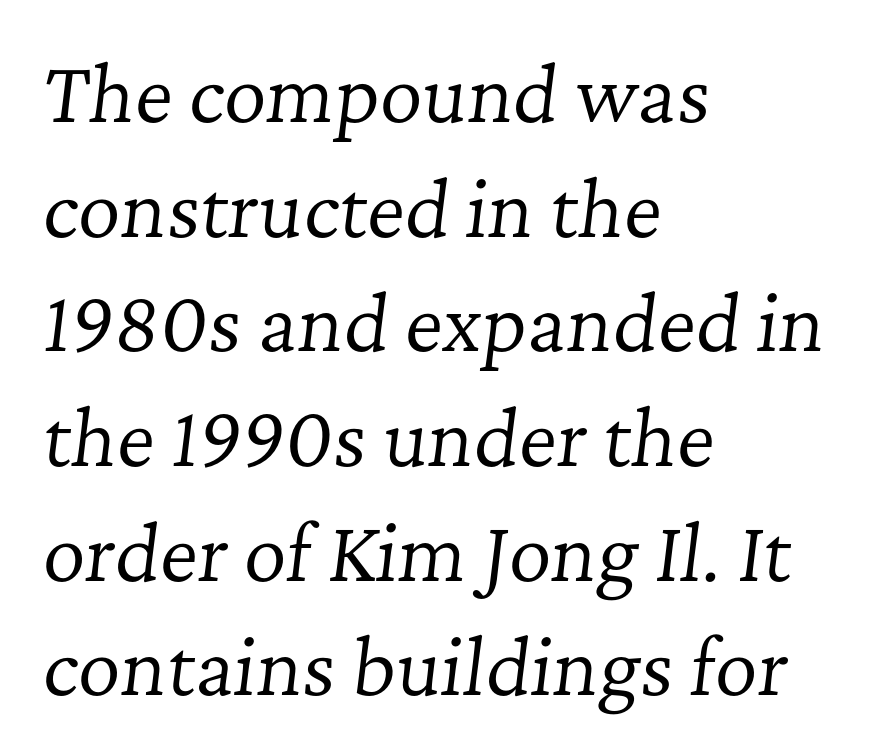
Nobody touched the tracking dial on this one. This rendering uses left alignment, leaving the right contour irregular. Is this a heavy cut? Hardly; it is regular or lighter. The axis of the letterforms is tilted away from vertical. Students, observe: this is what conventionally led text looks like. Underlining? Definitely not there.
